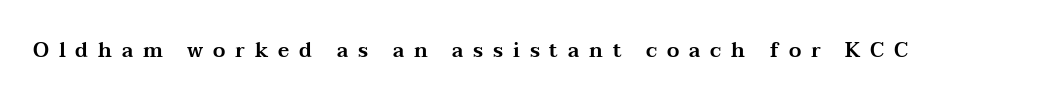
{"italic": "no", "underline": "no", "letter_spacing": "wide", "letter_spacing_em": 0.49, "glyph_px": 20}
